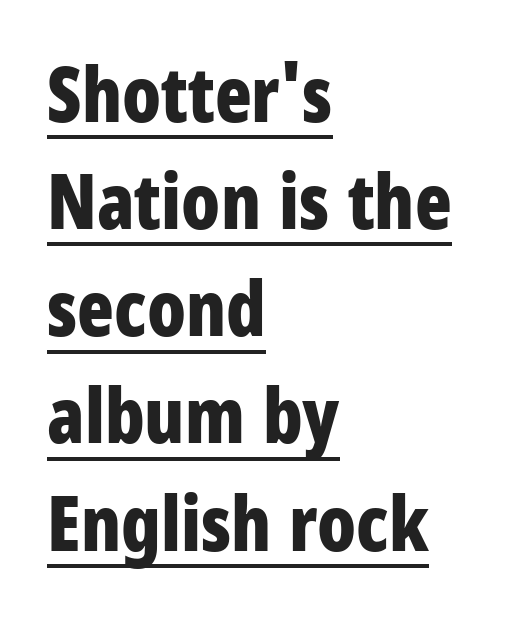
Q: Is the text bold? A: Yes.
Q: Is the text italic (slanted)? A: No, it is upright.
Q: Is the typeface a serif or a sans-serif typeface? A: Sans-serif.
Q: Is the text underlined? A: Yes.
Q: How is the paragraph aligned? A: Left-aligned.
Q: Is the spacing between letters normal or unusually wide? A: Normal.
Q: Is the spacing between lines tight, normal or loose? A: Normal.
Q: Width (condensed, normal, or wide)? A: Condensed.
Q: Stroke contrast? A: Low.
Q: x-height? A: Large.
Q: Monospaced? A: No.
